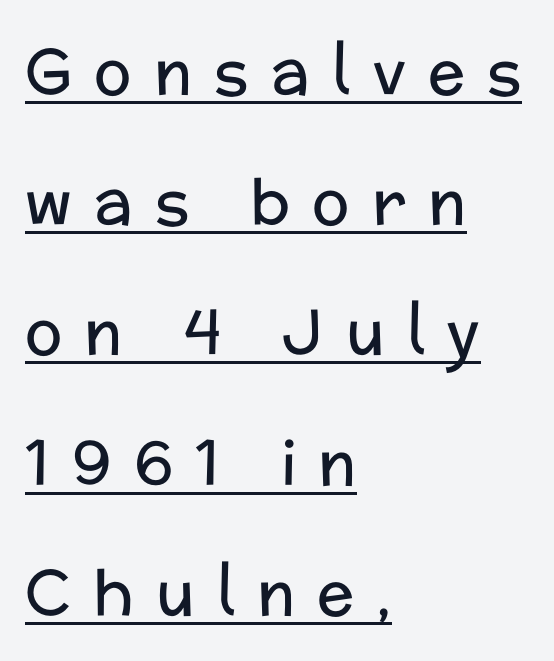
The image shows 62 px regular-weight sans-serif type, upright; set left-aligned, loose line spacing (2.1x), unusually wide letter spacing (+0.36 em), underlined; low stroke contrast and a medium x-height.
